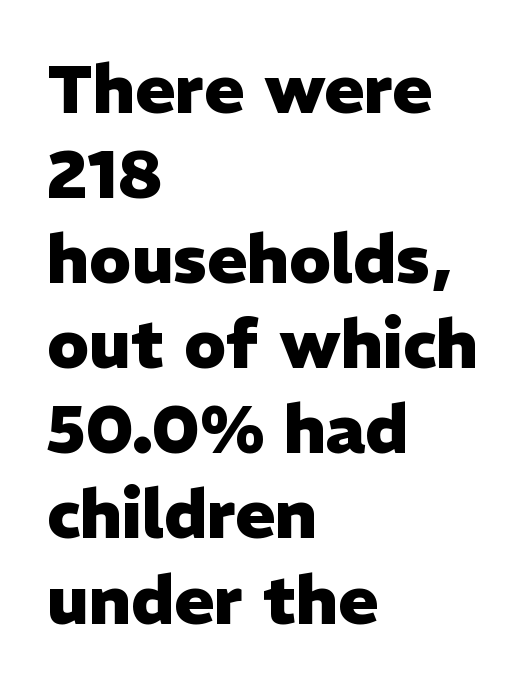
{"serif": "no", "italic": "no", "bold": "yes", "weight": "heavy", "width": "normal", "stroke_contrast": "low", "x_height": "medium", "monospaced": "no", "underline": "no", "align": "left", "line_spacing": "normal", "line_spacing_ratio": 1.27, "letter_spacing": "normal", "letter_spacing_em": 0.0, "glyph_px": 67}
